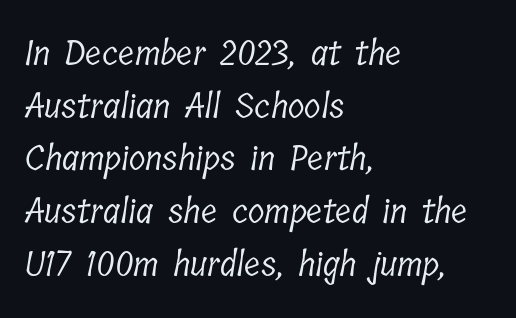
Q: Is the text bold? A: No.
Q: Is the typeface a serif or a sans-serif typeface? A: Serif.
Q: Is the text underlined? A: No.
Q: How is the paragraph aligned? A: Left-aligned.
Q: Is the spacing between letters normal or unusually wide? A: Normal.
Q: Is the spacing between lines tight, normal or loose? A: Normal.
Q: Width (condensed, normal, or wide)? A: Condensed.
Q: Stroke contrast? A: Low.
Q: x-height? A: Medium.
Q: Monospaced? A: No.
